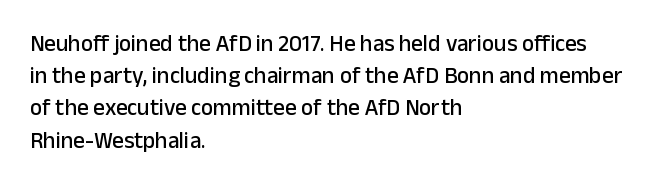
The image shows 23 px text type, upright; set left-aligned, normal line spacing (1.4x), normal letter spacing, not underlined.
